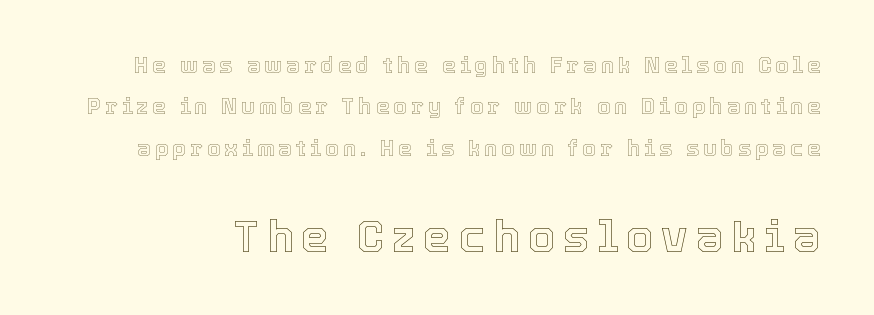
Q: Is the text italic (slanted)? A: No, it is upright.
Q: Is the text underlined? A: No.
Q: Which block of text is set in a larger size, the first (top) or the second (bottom)? A: The second (bottom) one.
Q: Width (condensed, normal, or wide)? A: Normal.
Q: x-height? A: Medium.
Q: Monospaced? A: No.
